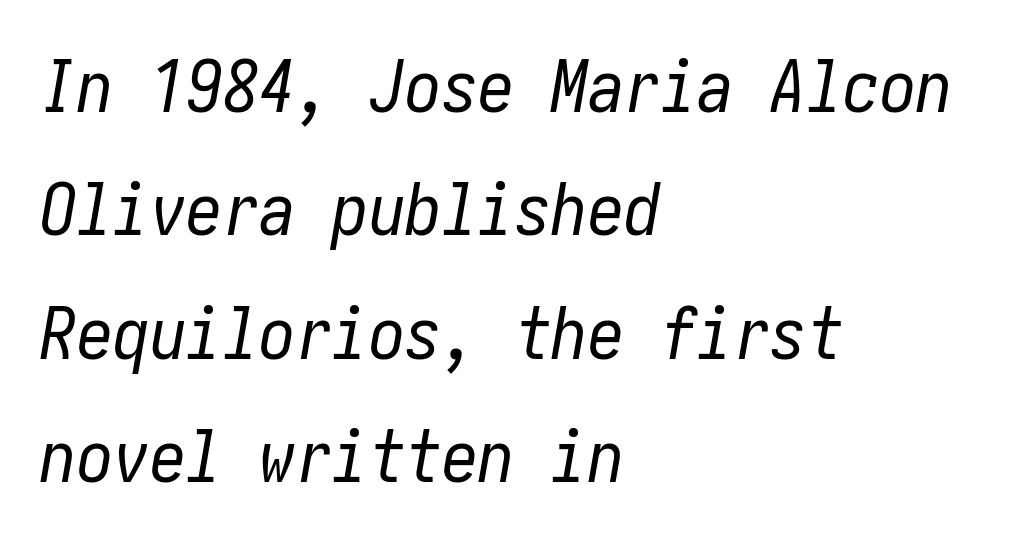
The image shows 73 px regular-weight, condensed type, italic (leaning right); set left-aligned, normal line spacing (1.69x), normal letter spacing, not underlined; low stroke contrast and a medium x-height.
